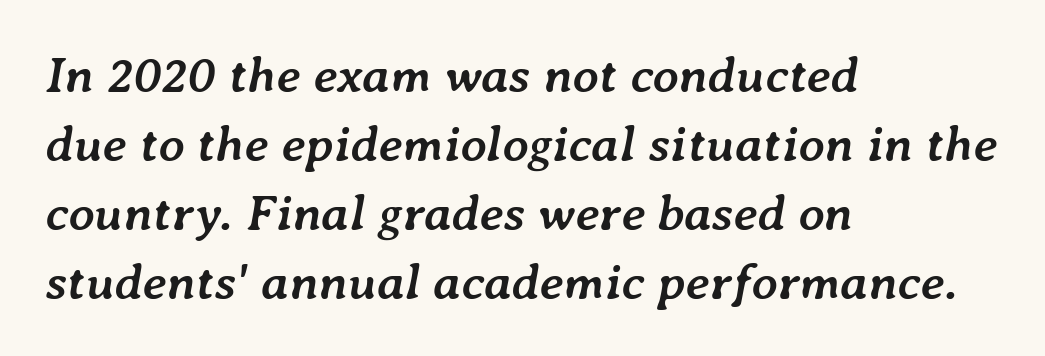
The image shows 51 px semibold type, italic (leaning right); set left-aligned, normal line spacing (1.35x), normal letter spacing, not underlined; low stroke contrast and a medium x-height.
